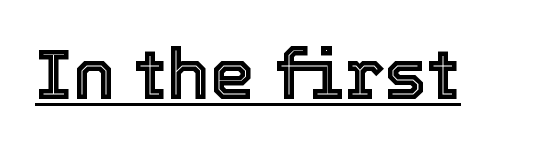
The image shows 71 px text type, upright; set normal letter spacing, underlined; a medium x-height.
